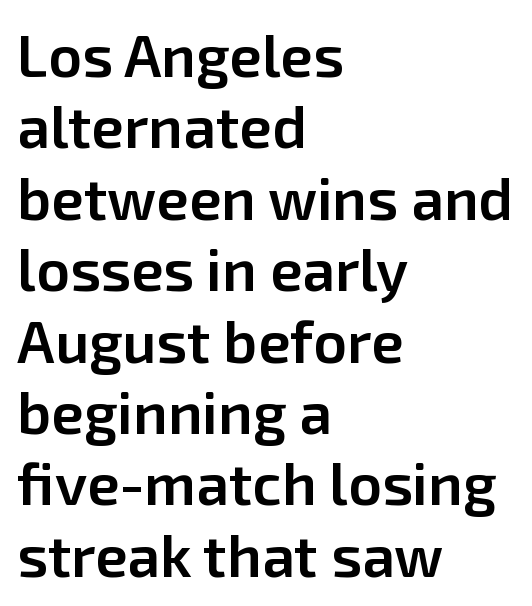
{"serif": "no", "italic": "no", "bold": "semi", "weight": "semibold", "width": "normal", "stroke_contrast": "low", "x_height": "medium", "monospaced": "no", "underline": "no", "align": "left", "line_spacing_ratio": 1.21, "letter_spacing": "normal", "letter_spacing_em": 0.0, "glyph_px": 59}
